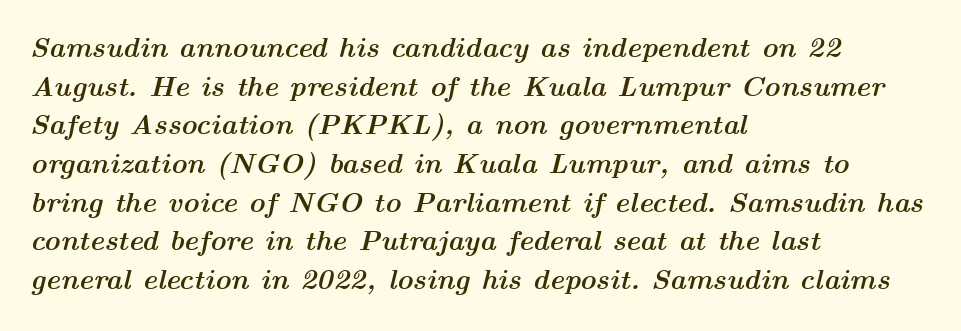
Q: Is the text bold? A: Yes.
Q: Is the text italic (slanted)? A: Yes, it leans right by about 14 degrees.
Q: Is the text underlined? A: No.
Q: How is the paragraph aligned? A: Left-aligned.
Q: Is the spacing between letters normal or unusually wide? A: Normal.
Q: Is the spacing between lines tight, normal or loose? A: Normal.
Q: Width (condensed, normal, or wide)? A: Wide.
Q: Stroke contrast? A: Medium.
Q: x-height? A: Medium.
Q: Monospaced? A: No.
